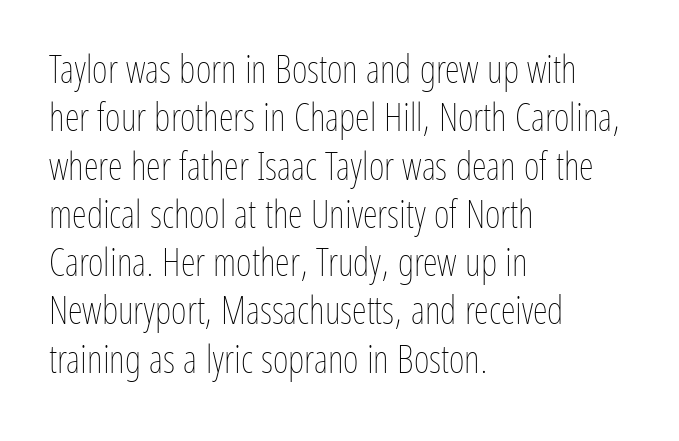
{"italic": "no", "bold": "no", "weight": "thin", "width": "condensed", "stroke_contrast": "low", "x_height": "medium", "monospaced": "no", "underline": "no", "align": "left", "line_spacing": "normal", "line_spacing_ratio": 1.27, "letter_spacing": "normal", "letter_spacing_em": 0.0, "glyph_px": 38}
